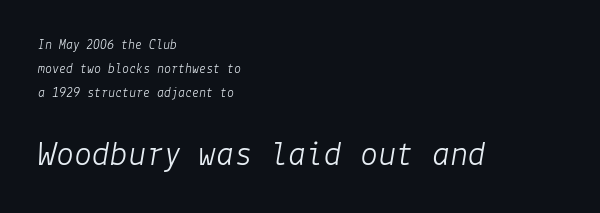
The image shows 36 px light type, italic (leaning right); set left-aligned, normal line spacing (1.7x), normal letter spacing, not underlined; the second (bottom) block is 2.57x larger; low stroke contrast and a medium x-height.
